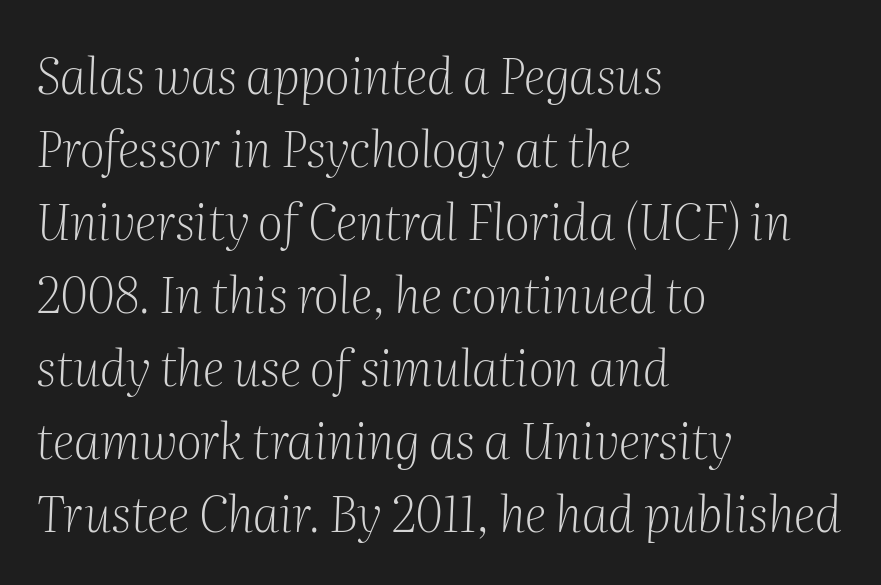
{"serif": "yes", "italic": "yes", "lean": "right", "slant_degrees": 2, "bold": "no", "weight": "light", "width": "normal", "stroke_contrast": "medium", "x_height": "medium", "monospaced": "no", "underline": "no", "align": "left", "line_spacing": "normal", "line_spacing_ratio": 1.49, "letter_spacing": "normal", "letter_spacing_em": 0.0, "glyph_px": 49}
